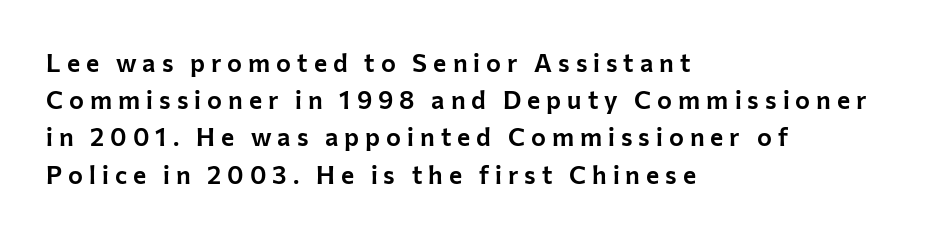
Q: Is the text italic (slanted)? A: No, it is upright.
Q: Is the text underlined? A: No.
Q: How is the paragraph aligned? A: Left-aligned.
Q: Is the spacing between letters normal or unusually wide? A: Unusually wide.
Q: Is the spacing between lines tight, normal or loose? A: Normal.
